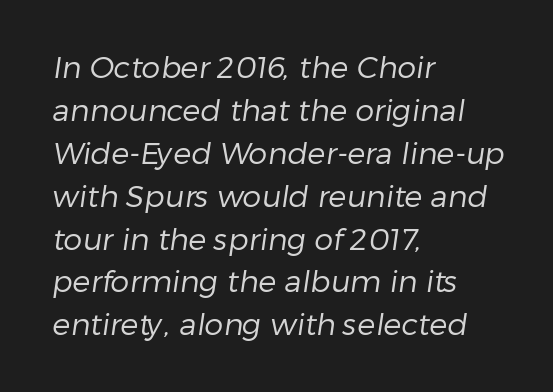
Q: Is the text bold? A: No.
Q: Is the typeface a serif or a sans-serif typeface? A: Sans-serif.
Q: Is the text underlined? A: No.
Q: How is the paragraph aligned? A: Left-aligned.
Q: Is the spacing between letters normal or unusually wide? A: Normal.
Q: Is the spacing between lines tight, normal or loose? A: Normal.
Q: Width (condensed, normal, or wide)? A: Normal.
Q: Stroke contrast? A: Low.
Q: x-height? A: Medium.
Q: Monospaced? A: No.
